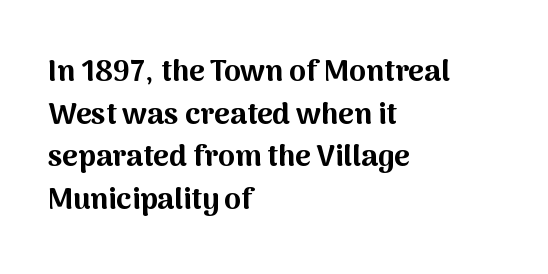
The typesetter chose a ragged-right arrangement here. You can tell it's not italic because the verticals are truly vertical. This sample uses plain, unmodified letter spacing. These lines are composed in type without serifs.
